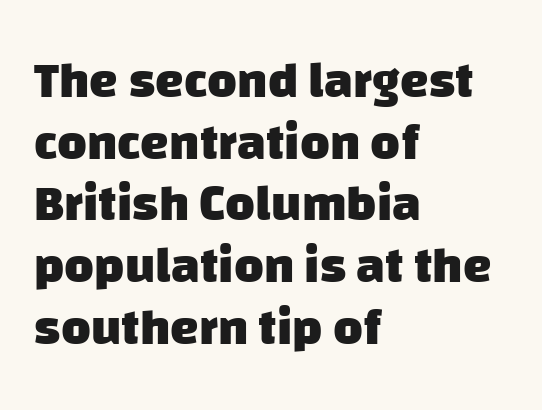
Each row of text sits above clean, open space. The passage shown is typed in a proportional face where columns would drift. This rendering uses left alignment, leaving the right contour irregular. Is the letter spacing exaggerated? No — it looks like the ordinary default.
